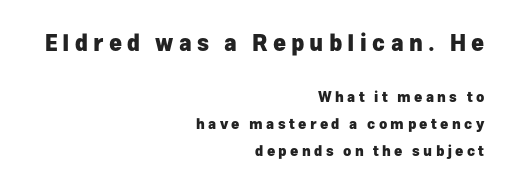
You get the large type first, then a drop to smaller type. Notice how the stems are strictly vertical — no italics here. Leading: increased. Students, note that the glyphs here are deliberately spaced far apart. Type without underlining.
